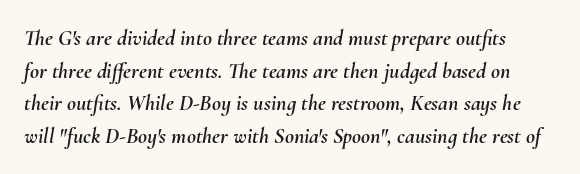
Plain, unruled lines of type. In terms of leading, this rendering sits right in the middle. The font's italic variant was chosen for this text. Does extra space separate the letters? No, they use regular spacing.
